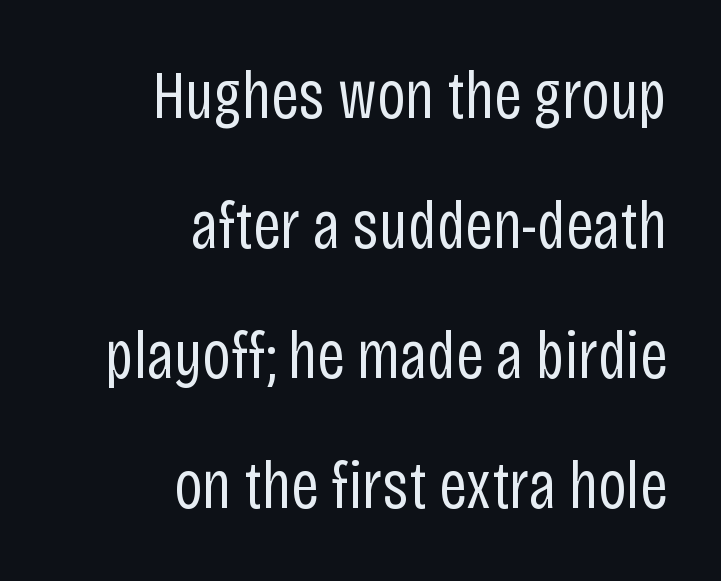
Q: Is the text bold? A: No.
Q: Is the text italic (slanted)? A: No, it is upright.
Q: Is the typeface a serif or a sans-serif typeface? A: Sans-serif.
Q: Is the text underlined? A: No.
Q: How is the paragraph aligned? A: Right-aligned.
Q: Is the spacing between letters normal or unusually wide? A: Normal.
Q: Is the spacing between lines tight, normal or loose? A: Loose.
Q: Width (condensed, normal, or wide)? A: Condensed.
Q: Stroke contrast? A: Low.
Q: x-height? A: Large.
Q: Monospaced? A: No.
